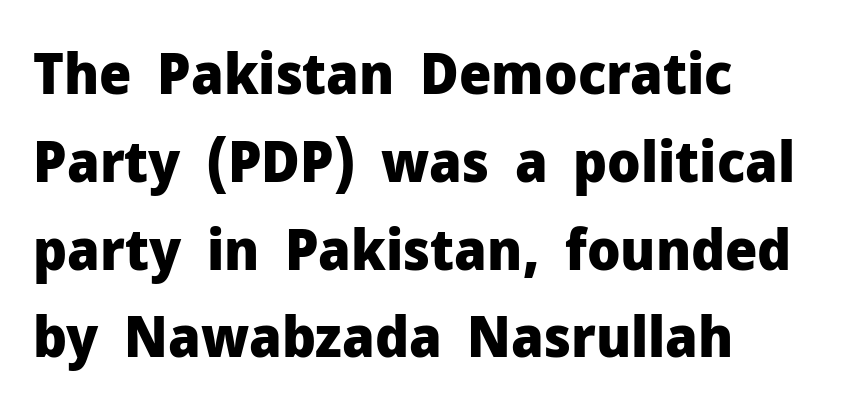
{"serif": "no", "italic": "no", "bold": "yes", "weight": "heavy", "width": "normal", "stroke_contrast": "low", "x_height": "medium", "monospaced": "no", "underline": "no", "align": "left", "line_spacing": "normal", "line_spacing_ratio": 1.54, "letter_spacing": "normal", "letter_spacing_em": 0.0, "glyph_px": 57}
